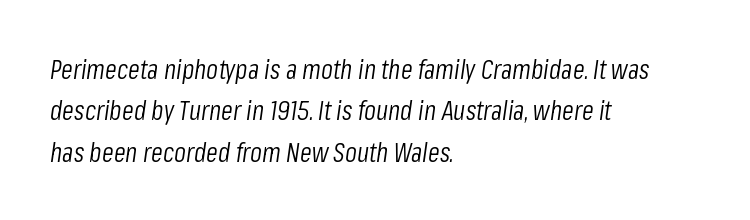
{"italic": "yes", "lean": "right", "slant_degrees": 8, "bold": "no", "underline": "no", "align": "left", "line_spacing": "normal", "line_spacing_ratio": 1.53, "letter_spacing": "normal", "letter_spacing_em": 0.0, "glyph_px": 27}
